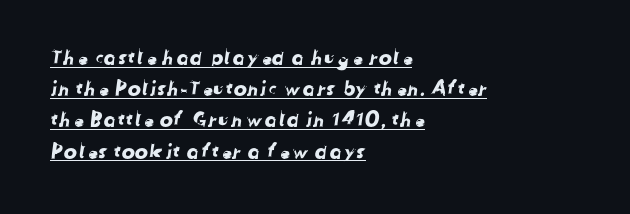
The image shows 20 px text type; set left-aligned, normal line spacing (1.56x), normal letter spacing, underlined.
